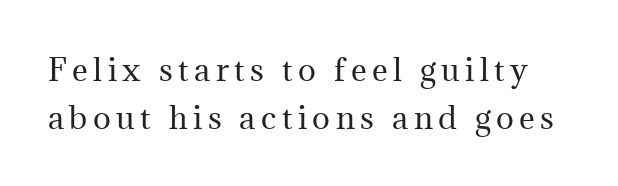
Vertical stems look standard width or narrower in stroke. Decoration check: the copy has no underline. The rendering shows small feet on the letterforms — a serif design. Here the designer chose a conventional face with non-uniform glyph widths.
